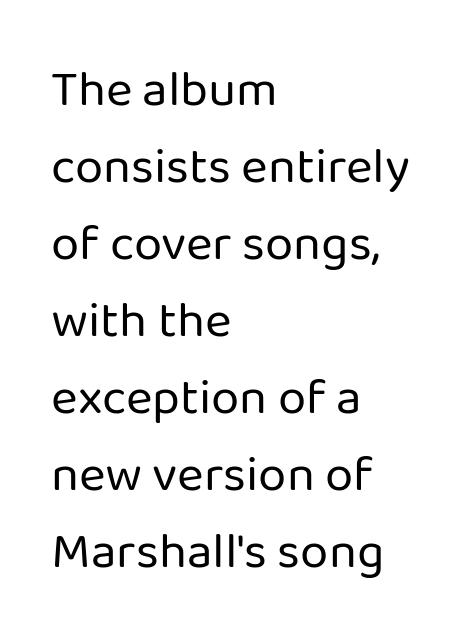
Nothing unusual about the tracking: characters are spaced as the font intends. Ordinary non-slanted type is in use. Interline gaps are of average width in this sample. Left-aligned paragraph, ragged on the right.
